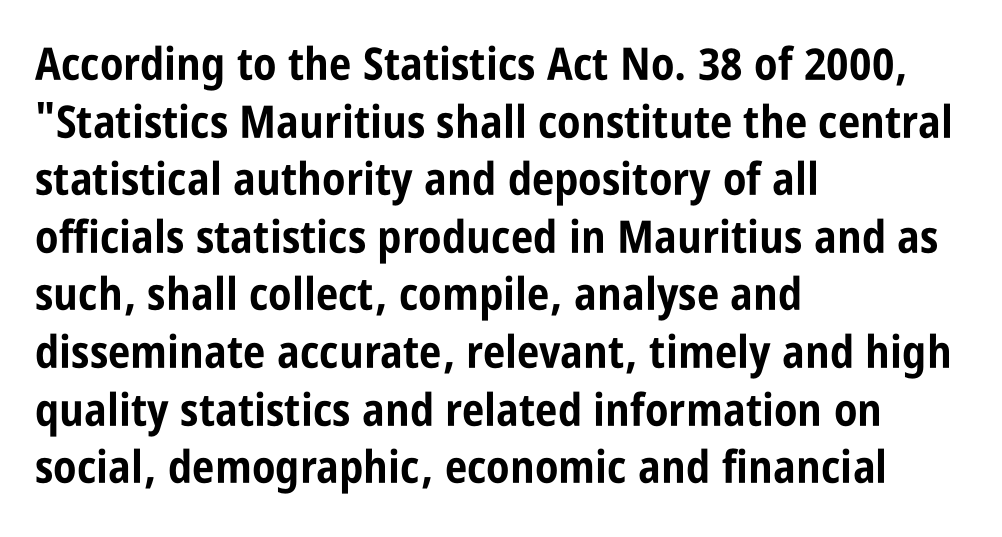
Line starts are locked; line ends wander. Standard letterfit; no display-style spreading of the glyphs. Upright lettering throughout. This sample has the flowing, uneven cadence of proportional lettering. I'd call this a sans setting — the letters go barefoot. Is there much room between lines? A standard amount, neither cramped nor airy.
